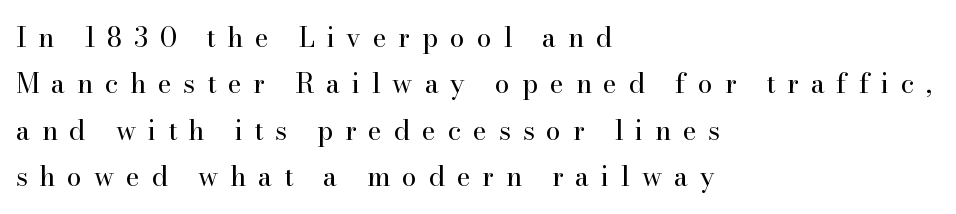
{"italic": "no", "bold": "no", "underline": "no", "align": "left", "line_spacing_ratio": 1.72, "letter_spacing": "wide", "letter_spacing_em": 0.43, "glyph_px": 27}
